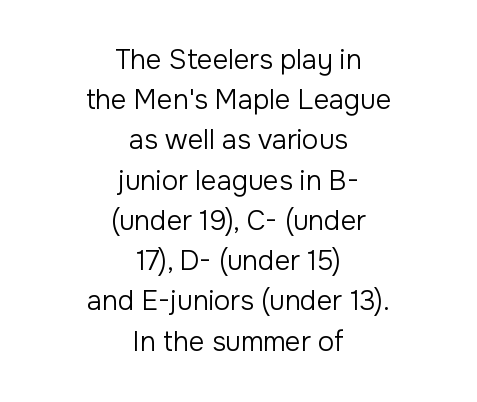
Q: Is the text bold? A: No.
Q: Is the text italic (slanted)? A: No, it is upright.
Q: Is the text underlined? A: No.
Q: How is the paragraph aligned? A: Centered.
Q: Is the spacing between letters normal or unusually wide? A: Normal.
Q: Is the spacing between lines tight, normal or loose? A: Normal.
